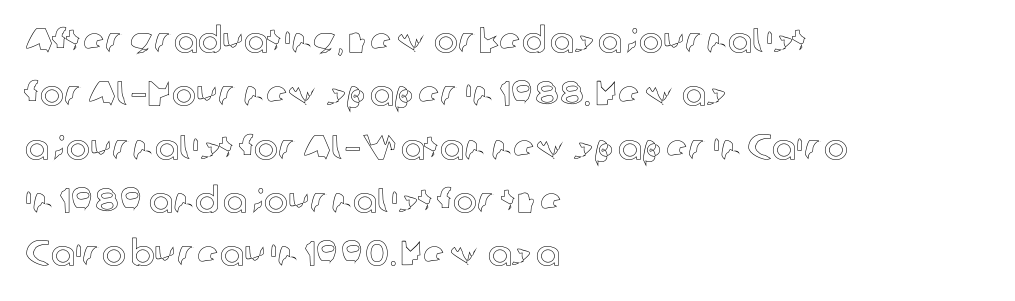
{"italic": "no", "width": "normal", "x_height": "medium", "monospaced": "no", "underline": "no", "align": "left", "line_spacing": "normal", "line_spacing_ratio": 1.48, "letter_spacing": "normal", "letter_spacing_em": 0.0, "glyph_px": 36}
